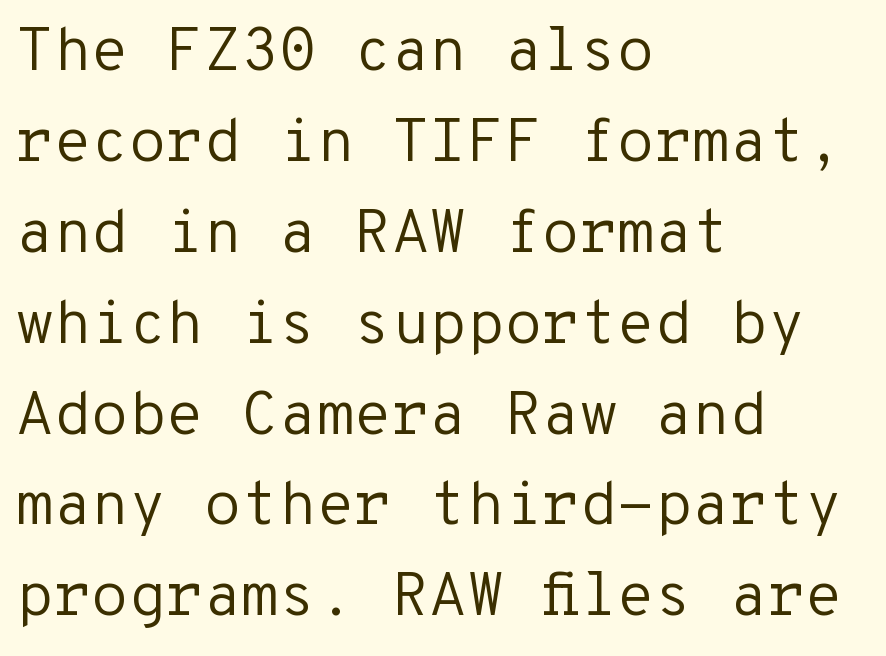
Q: Is the text bold? A: No.
Q: Is the text italic (slanted)? A: No, it is upright.
Q: Is the typeface a serif or a sans-serif typeface? A: Sans-serif.
Q: Is the text underlined? A: No.
Q: How is the paragraph aligned? A: Left-aligned.
Q: Is the spacing between letters normal or unusually wide? A: Normal.
Q: Is the spacing between lines tight, normal or loose? A: Normal.
Q: Width (condensed, normal, or wide)? A: Normal.
Q: Stroke contrast? A: Low.
Q: x-height? A: Medium.
Q: Monospaced? A: Yes.
